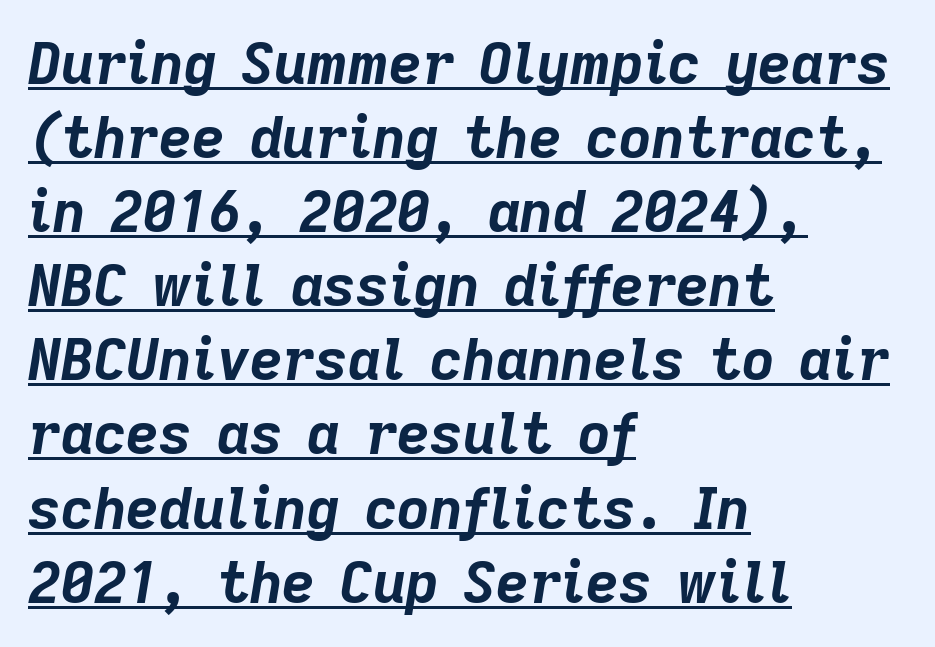
Compared with typical body copy, the letter spacing here is the same. These lines stack with their left ends in a neat column. Italic? Definitely — the glyphs are oblique. Do the characters align in a grid? No, the font is proportional. Normally led — the rows are evenly, conventionally spaced.
